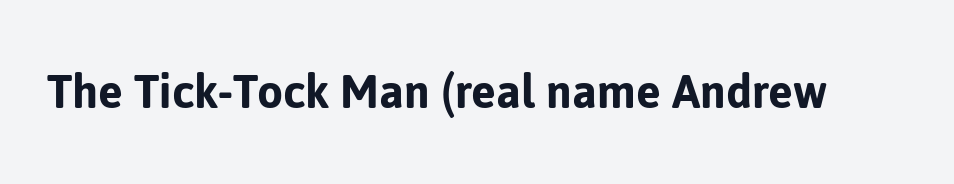
The image shows 53 px sans-serif type, upright; set normal letter spacing, not underlined; low stroke contrast and a medium x-height.
